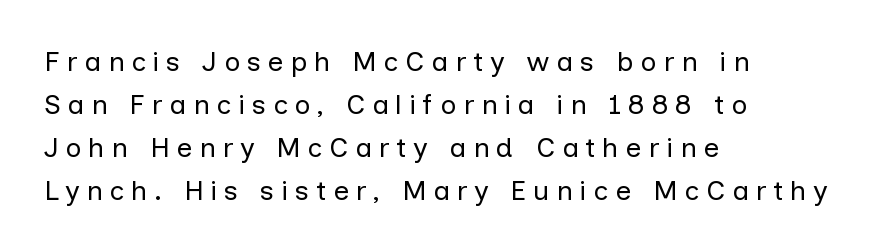
The image shows 28 px regular-weight sans-serif type, upright; set left-aligned, normal line spacing (1.53x), unusually wide letter spacing (+0.24 em), not underlined; low stroke contrast and a medium x-height.
